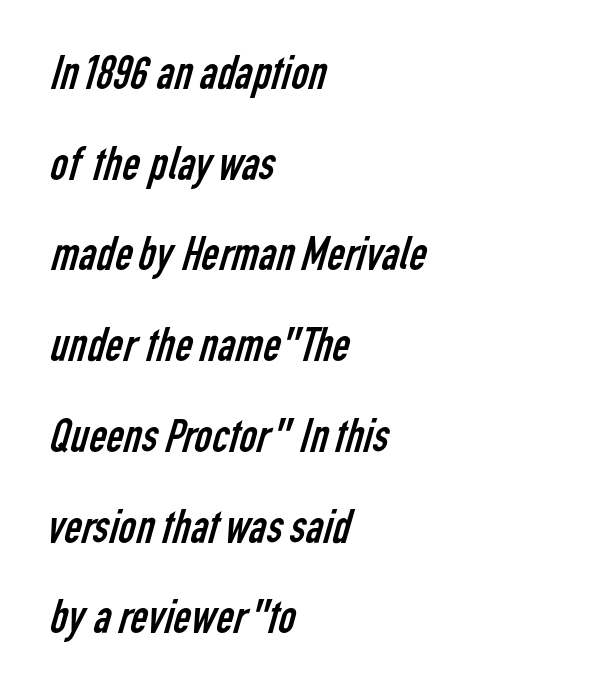
The image shows 48 px regular-weight, condensed sans-serif type; set left-aligned, line spacing 1.89x, normal letter spacing, not underlined; low stroke contrast and a medium x-height.
